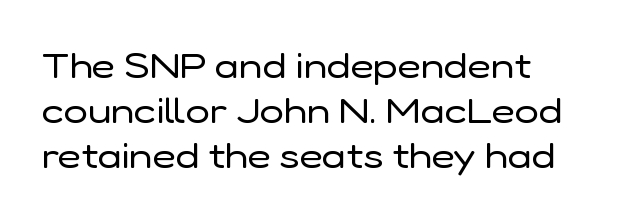
The image shows 36 px regular-weight sans-serif type, upright; set left-aligned, normal line spacing (1.25x), normal letter spacing, not underlined; low stroke contrast and a medium x-height.
